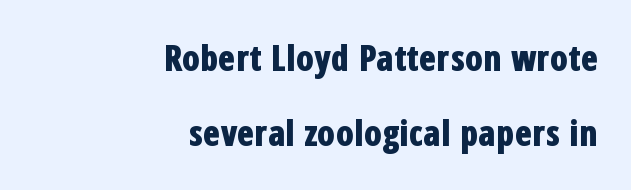
The image shows 35 px bold, condensed sans-serif type, upright; set right-aligned, loose line spacing (2.13x), normal letter spacing, not underlined; low stroke contrast and a medium x-height.
